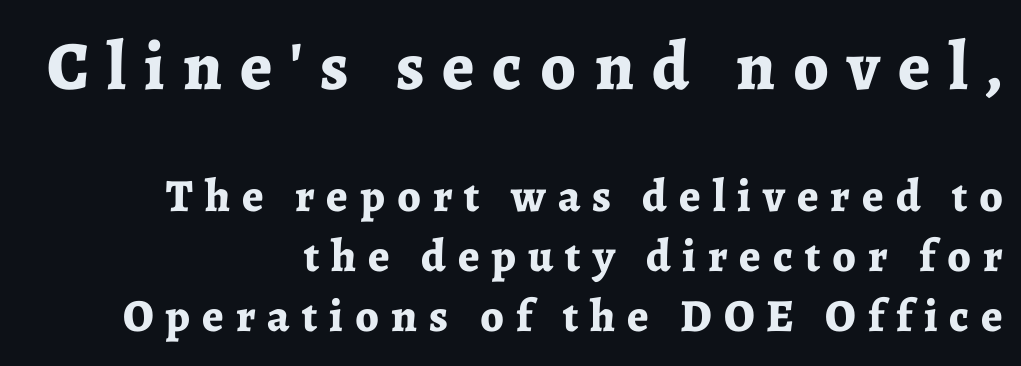
The image shows 69 px bold serif type, upright; set right-aligned, normal line spacing (1.31x), unusually wide letter spacing (+0.26 em), not underlined; the first (top) block is 1.5x larger; low stroke contrast and a medium x-height.
